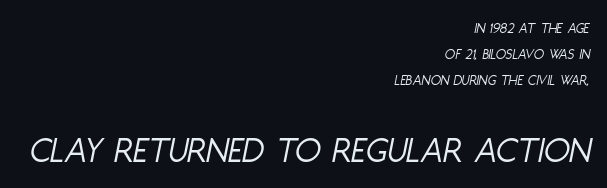
{"italic": "yes", "lean": "right", "slant_degrees": 11, "bold": "no", "weight": "light", "width": "condensed", "stroke_contrast": "low", "x_height": "large", "monospaced": "no", "underline": "no", "align": "right", "line_spacing_ratio": 1.72, "letter_spacing": "normal", "letter_spacing_em": 0.0, "larger_block": "second", "size_ratio": 2.53, "glyph_px": 38}
